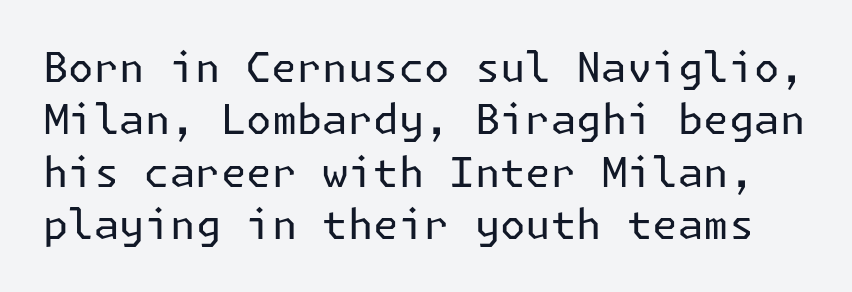
The image shows 41 px regular-weight sans-serif type, upright; set normal line spacing (1.28x), normal letter spacing, not underlined; low stroke contrast and a medium x-height.
